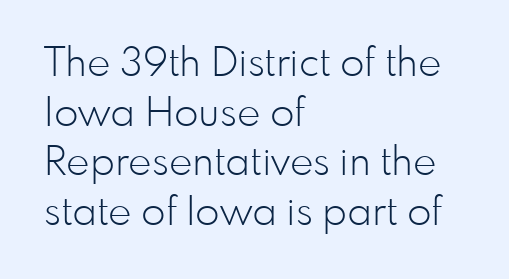
The letterforms sit shoulder to shoulder at normal distance. Letters rest on an invisible, unmarked baseline. The type sits square on the baseline with zero lean. Think of a printed novel: that variable character pitch is what you see here.
